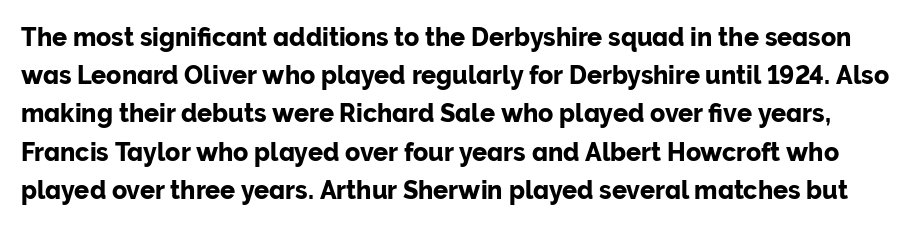
Short note: letters normally spaced. Honestly, there is no underline to notice here at all. Ascenders rise straight up at ninety degrees. The lines sit at an ordinary, default distance from one another.
